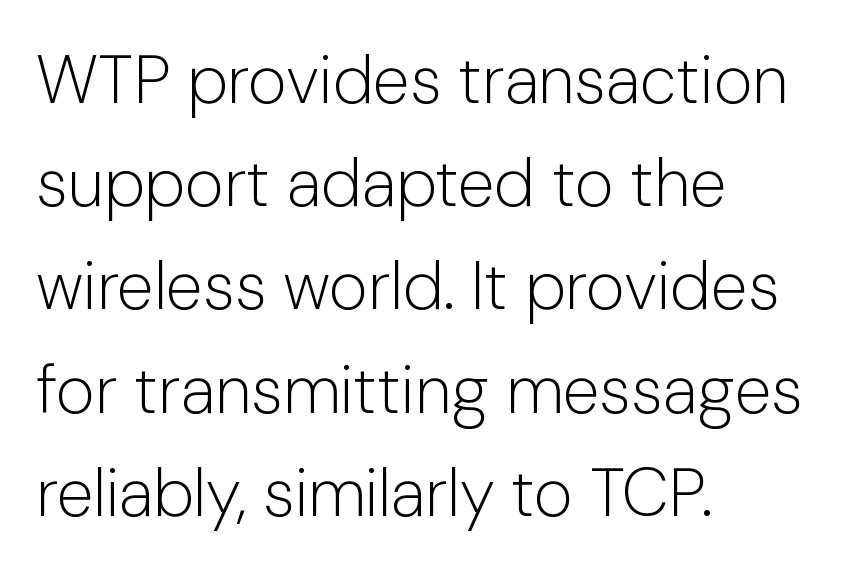
The image shows 67 px light sans-serif type, upright; set left-aligned, normal line spacing (1.54x), normal letter spacing, not underlined; low stroke contrast and a medium x-height.
